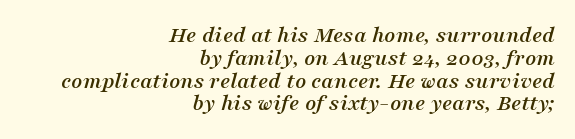
The space between consecutive lines is stingy. Underlining? Definitely not there. The rendering keeps characters at their native spacing. The setting favours the right margin, as signatures and pull-quotes sometimes do. Rendered with sloped, italic letterforms.
